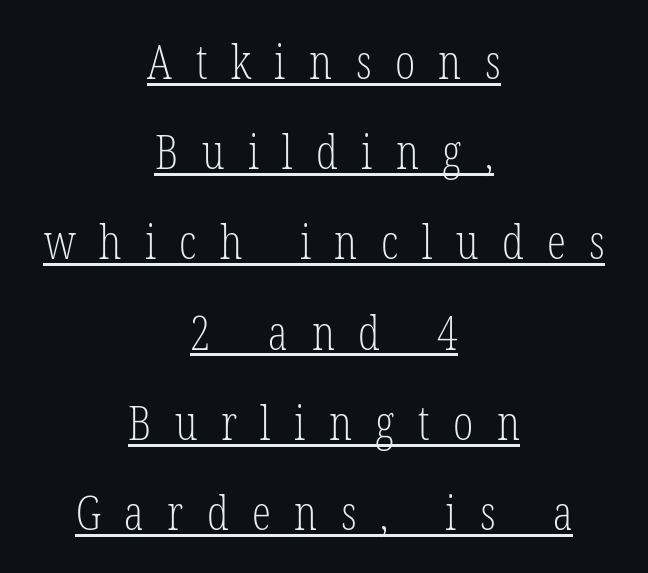
{"serif": "yes", "italic": "no", "bold": "no", "weight": "light", "width": "condensed", "stroke_contrast": "low", "x_height": "medium", "monospaced": "no", "underline": "yes", "align": "center", "line_spacing_ratio": 1.88, "letter_spacing": "wide", "letter_spacing_em": 0.49, "glyph_px": 48}
